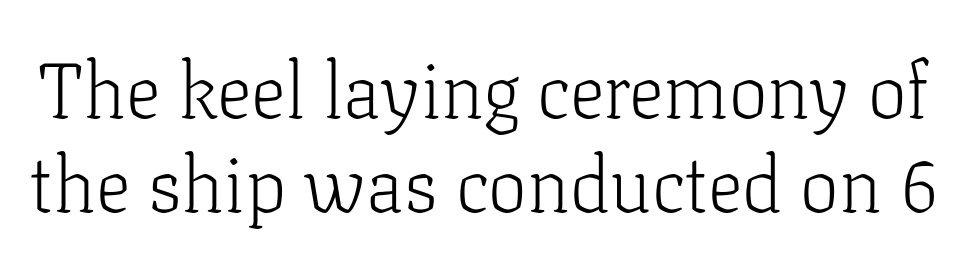
Ink coverage per letter is moderate at most. A typesetter would mark this as roman, not italic. Examine the stroke ends and you'll spot serifs. Only glyphs here, with clear space below each row. Here the designer chose a conventional face with non-uniform glyph widths.
